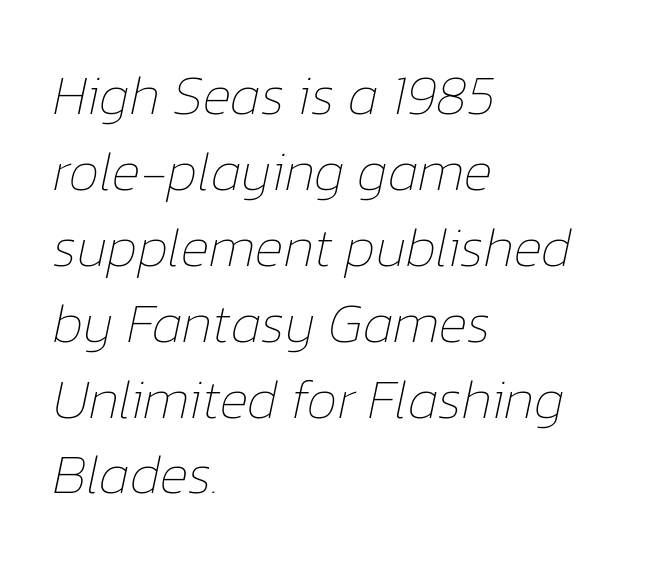
Q: Is the text bold? A: No.
Q: Is the text italic (slanted)? A: Yes, it leans right by about 12 degrees.
Q: Is the text underlined? A: No.
Q: How is the paragraph aligned? A: Left-aligned.
Q: Is the spacing between letters normal or unusually wide? A: Normal.
Q: Is the spacing between lines tight, normal or loose? A: Normal.
Q: Width (condensed, normal, or wide)? A: Normal.
Q: Stroke contrast? A: Low.
Q: x-height? A: Medium.
Q: Monospaced? A: No.
